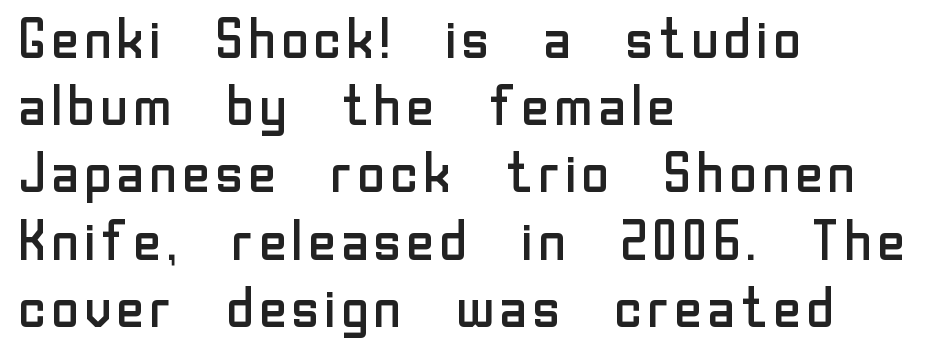
This sample has the flowing, uneven cadence of proportional lettering. Style check: upright. Glyph-to-glyph distance matches everyday printed text. Each row of text sits above clean, open space.
